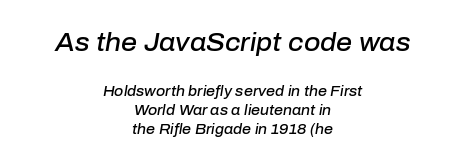
{"italic": "yes", "lean": "right", "slant_degrees": 10, "bold": "semi", "underline": "no", "align": "center", "line_spacing": "normal", "line_spacing_ratio": 1.36, "letter_spacing": "normal", "letter_spacing_em": 0.0, "larger_block": "first", "size_ratio": 1.79, "glyph_px": 25}
